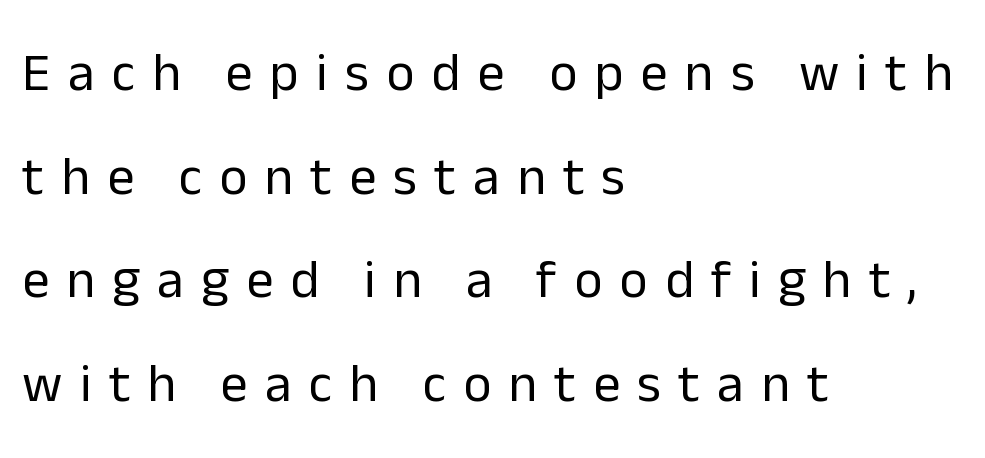
Q: Is the text bold? A: No.
Q: Is the text italic (slanted)? A: No, it is upright.
Q: Is the typeface a serif or a sans-serif typeface? A: Sans-serif.
Q: Is the text underlined? A: No.
Q: How is the paragraph aligned? A: Left-aligned.
Q: Is the spacing between letters normal or unusually wide? A: Unusually wide.
Q: Is the spacing between lines tight, normal or loose? A: Loose.
Q: Width (condensed, normal, or wide)? A: Normal.
Q: Stroke contrast? A: Low.
Q: x-height? A: Medium.
Q: Monospaced? A: No.
